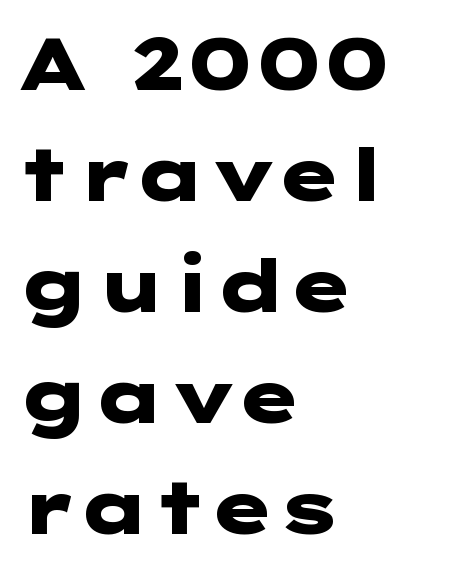
Q: Is the text bold? A: Yes.
Q: Is the text italic (slanted)? A: No, it is upright.
Q: Is the typeface a serif or a sans-serif typeface? A: Sans-serif.
Q: Is the text underlined? A: No.
Q: How is the paragraph aligned? A: Left-aligned.
Q: Is the spacing between letters normal or unusually wide? A: Normal.
Q: Is the spacing between lines tight, normal or loose? A: Normal.
Q: Width (condensed, normal, or wide)? A: Wide.
Q: Stroke contrast? A: Low.
Q: x-height? A: Medium.
